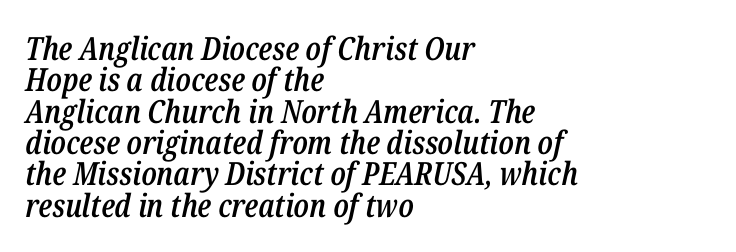
The image shows 32 px semibold, condensed type, italic (leaning right); set left-aligned, tight line spacing (0.98x), normal letter spacing, not underlined; low stroke contrast and a medium x-height.
